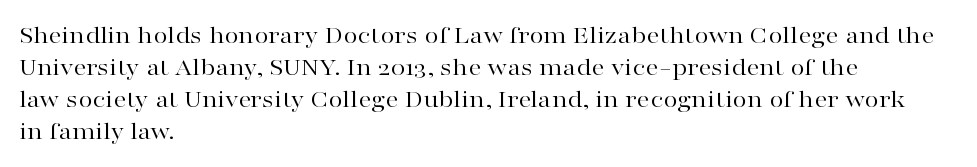
The passage shown is not underscored anywhere. Words appear dense and cohesive because spacing is normal. Alignment: flush left. Unlike italic type, these characters show no tilt at all.
